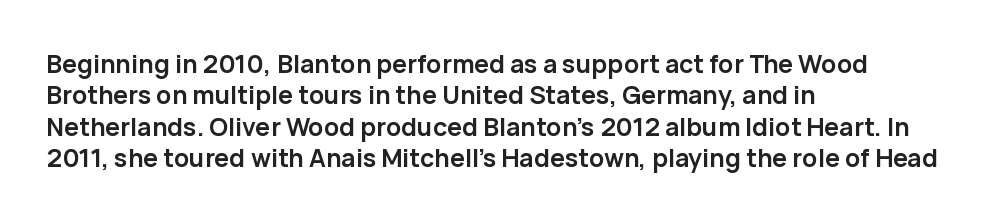
Q: Is the text bold? A: Yes.
Q: Is the text italic (slanted)? A: No, it is upright.
Q: Is the text underlined? A: No.
Q: How is the paragraph aligned? A: Left-aligned.
Q: Is the spacing between letters normal or unusually wide? A: Normal.
Q: Is the spacing between lines tight, normal or loose? A: Normal.
